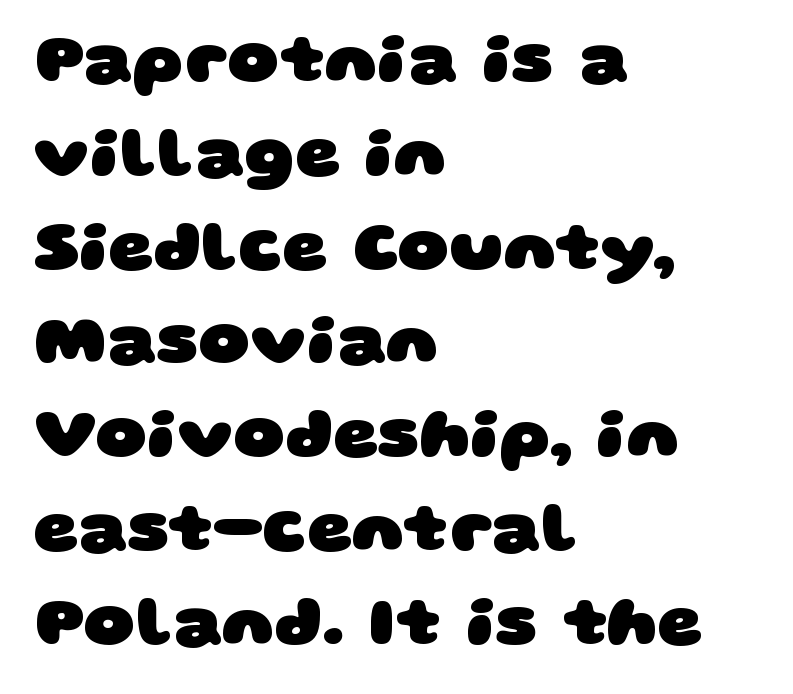
Q: Is the text bold? A: Yes.
Q: Is the typeface a serif or a sans-serif typeface? A: Sans-serif.
Q: Is the text underlined? A: No.
Q: How is the paragraph aligned? A: Left-aligned.
Q: Is the spacing between letters normal or unusually wide? A: Normal.
Q: Is the spacing between lines tight, normal or loose? A: Normal.
Q: Width (condensed, normal, or wide)? A: Wide.
Q: Stroke contrast? A: Low.
Q: x-height? A: Large.
Q: Monospaced? A: No.
